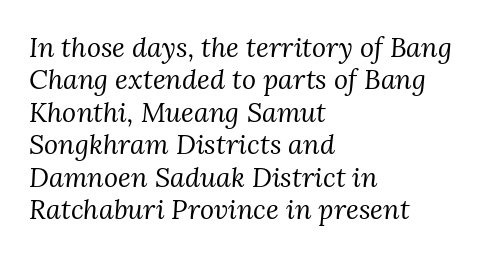
Q: Is the text bold? A: No.
Q: Is the text italic (slanted)? A: Yes, it leans right by about 3 degrees.
Q: Is the text underlined? A: No.
Q: How is the paragraph aligned? A: Left-aligned.
Q: Is the spacing between letters normal or unusually wide? A: Normal.
